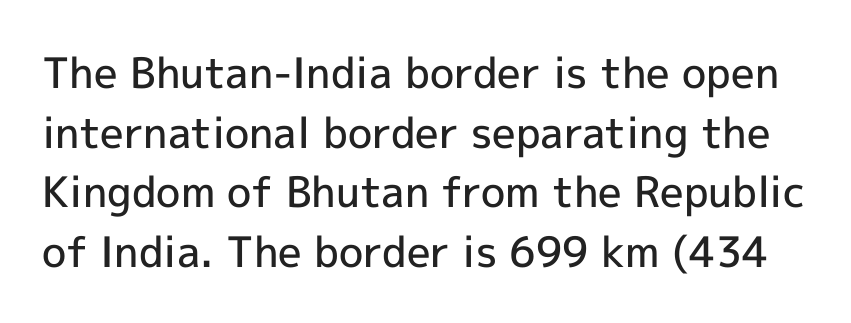
Q: Is the text bold? A: Semi-bold.
Q: Is the text italic (slanted)? A: No, it is upright.
Q: Is the typeface a serif or a sans-serif typeface? A: Sans-serif.
Q: Is the text underlined? A: No.
Q: Is the spacing between letters normal or unusually wide? A: Normal.
Q: Is the spacing between lines tight, normal or loose? A: Normal.
Q: Width (condensed, normal, or wide)? A: Normal.
Q: x-height? A: Medium.
Q: Monospaced? A: No.
